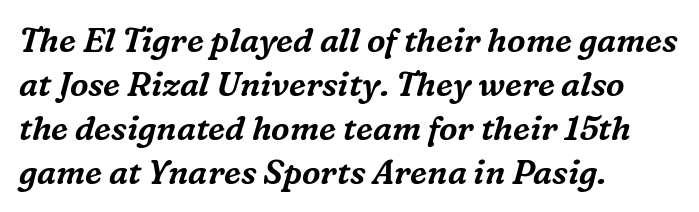
{"serif": "yes", "italic": "yes", "lean": "right", "slant_degrees": 16, "width": "normal", "stroke_contrast": "medium", "x_height": "medium", "monospaced": "no", "underline": "no", "align": "left", "line_spacing": "normal", "line_spacing_ratio": 1.33, "letter_spacing": "normal", "letter_spacing_em": 0.0, "glyph_px": 33}
